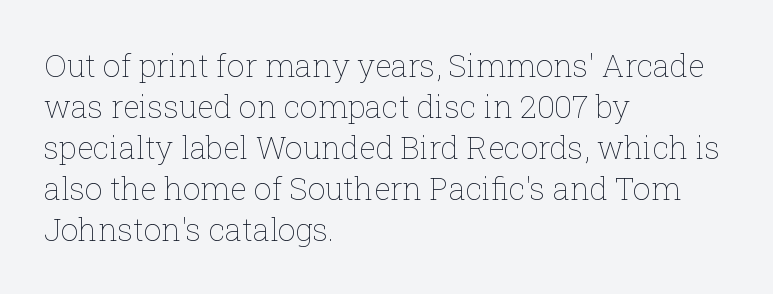
The rendering keeps characters at their native spacing. On a weight scale, this lands at 450 or below. Quick note: interline space is typical. This rendering features lettering with no underline.
